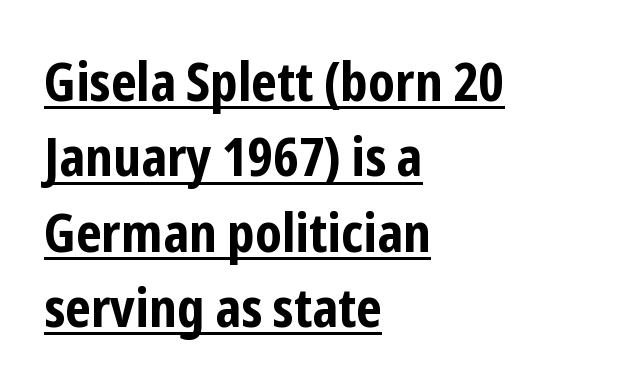
The image shows 53 px bold, condensed sans-serif type, upright; set left-aligned, normal line spacing (1.42x), normal letter spacing, underlined; low stroke contrast and a medium x-height.
